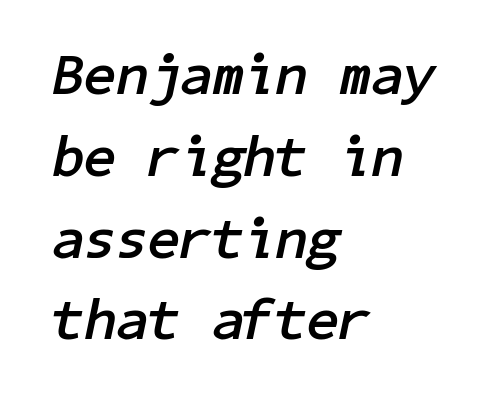
The image shows 58 px semibold type, italic (leaning right); set left-aligned, normal line spacing (1.41x), normal letter spacing, not underlined; low stroke contrast and a medium x-height.
